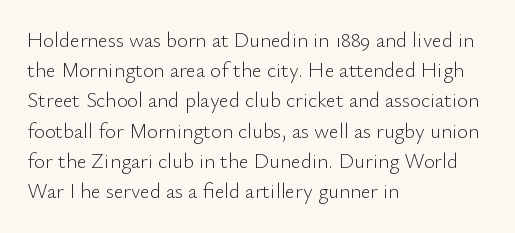
{"italic": "no", "bold": "no", "underline": "no", "align": "left", "line_spacing": "normal", "line_spacing_ratio": 1.44, "letter_spacing": "normal", "letter_spacing_em": 0.0, "glyph_px": 21}
